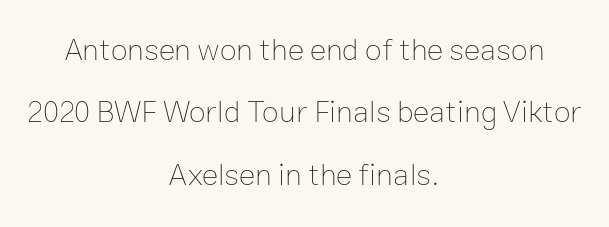
The image shows 31 px thin type, upright; set centered, loose line spacing (2.01x), normal letter spacing, not underlined; low stroke contrast and a medium x-height.
